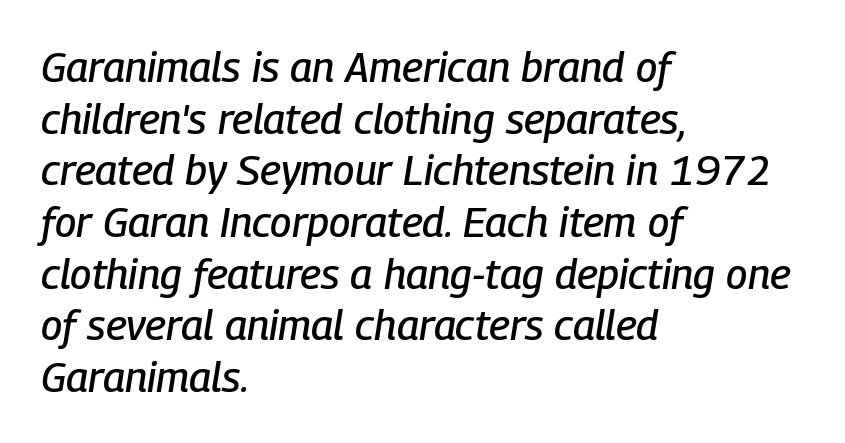
Which margin do the lines hug? The left one — the right edge is uneven. Nobody touched the tracking dial on this one. The string is rendered with underlining switched off. The rendering applies a slant to the glyphs. The letters advance in unequal steps, a hallmark of proportional type.
